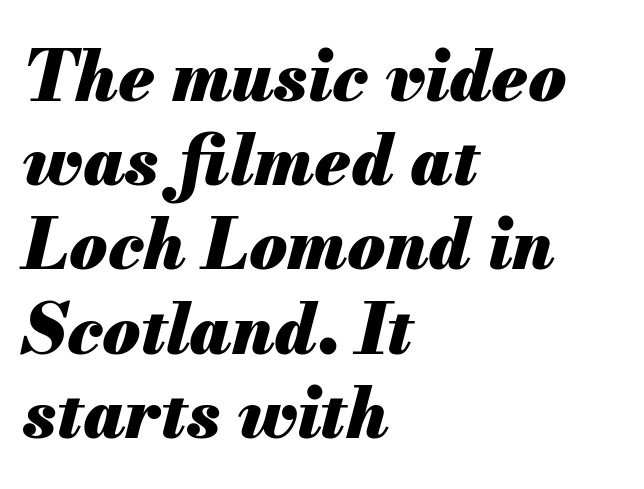
The passage shown is typed in a proportional face where columns would drift. Characters follow at the spacing the type designer built in. Words float on clear page, feet unadorned. You'd pick this weight for a headline — it's a proper bold. The glyphs look as if they've been sheared to an angle. Typeset ragged right — the left edge is the straight one.
